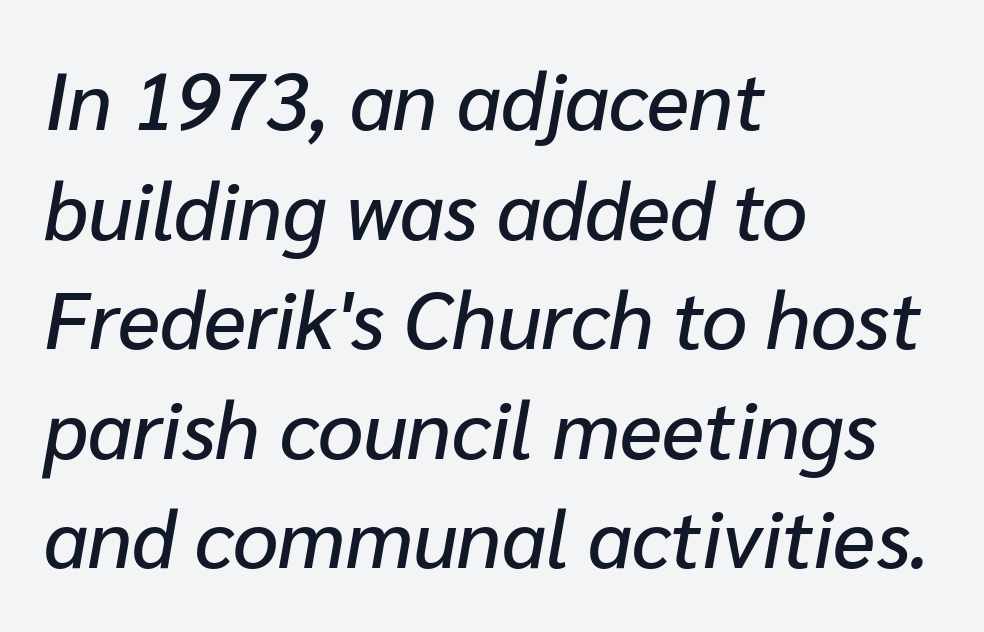
The area under the type is left untouched. Honestly, the row spacing looks completely unremarkable. The passage shown is typed in a proportional face where columns would drift. Observe the lean: these are italic letterforms. Nothing unusual about the tracking: characters are spaced as the font intends. Line beginnings align vertically; line endings do not.
